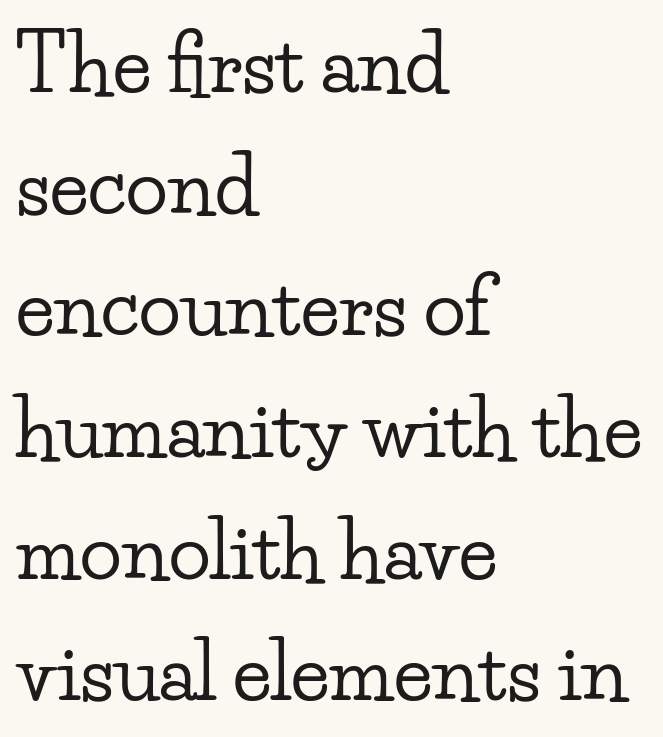
The image shows 78 px wide serif type, upright; set left-aligned, normal line spacing (1.56x), normal letter spacing, not underlined; low stroke contrast and a small x-height.
